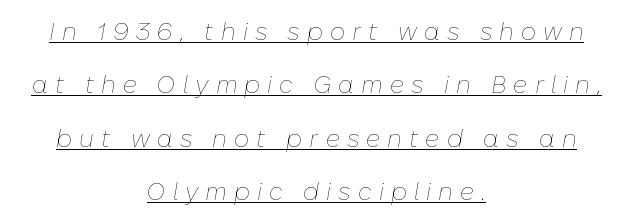
Q: Is the text bold? A: No.
Q: Is the text italic (slanted)? A: Yes, it leans right by about 10 degrees.
Q: Is the text underlined? A: Yes.
Q: How is the paragraph aligned? A: Centered.
Q: Is the spacing between letters normal or unusually wide? A: Unusually wide.
Q: Is the spacing between lines tight, normal or loose? A: Loose.
